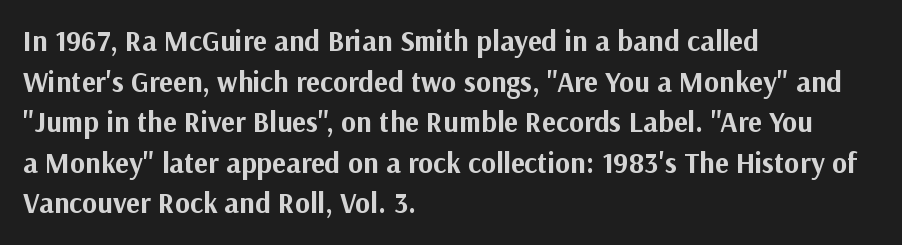
{"serif": "no", "italic": "no", "bold": "yes", "weight": "bold", "width": "normal", "stroke_contrast": "medium", "x_height": "medium", "monospaced": "no", "underline": "no", "align": "left", "line_spacing": "normal", "line_spacing_ratio": 1.4, "letter_spacing": "normal", "letter_spacing_em": 0.0, "glyph_px": 29}
